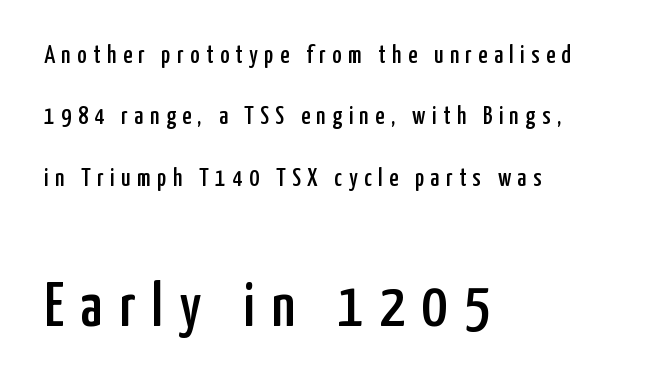
Visually, the bottom section dominates because its glyphs are scaled up. Descenders hang freely into open space. Honestly, the letter spacing is so wide it's the main thing you notice. The designer dialed line spacing up above the default. The font's upright variant was chosen for this text. One-word summary of the alignment: left.
